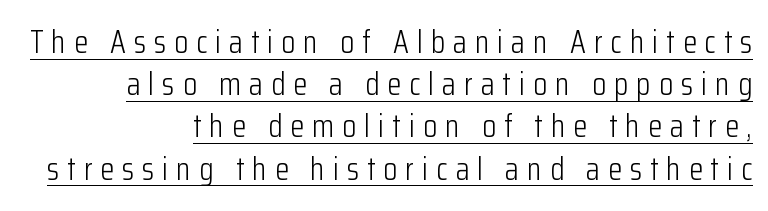
{"serif": "no", "italic": "no", "bold": "no", "weight": "light", "width": "condensed", "stroke_contrast": "low", "x_height": "medium", "monospaced": "no", "underline": "yes", "align": "right", "line_spacing": "normal", "line_spacing_ratio": 1.32, "letter_spacing": "wide", "letter_spacing_em": 0.25, "glyph_px": 32}
